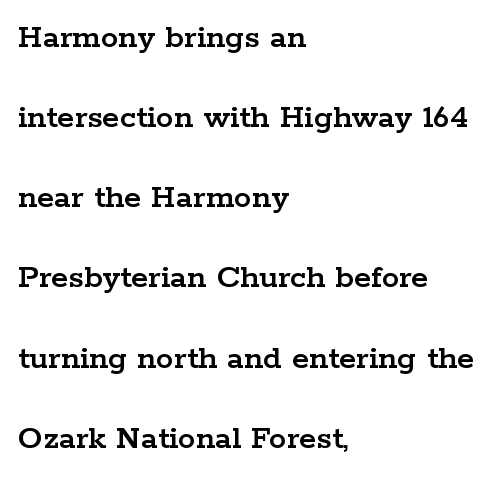
The image shows 35 px wide serif type, upright; set left-aligned, loose line spacing (2.29x), normal letter spacing, not underlined; low stroke contrast and a medium x-height.
